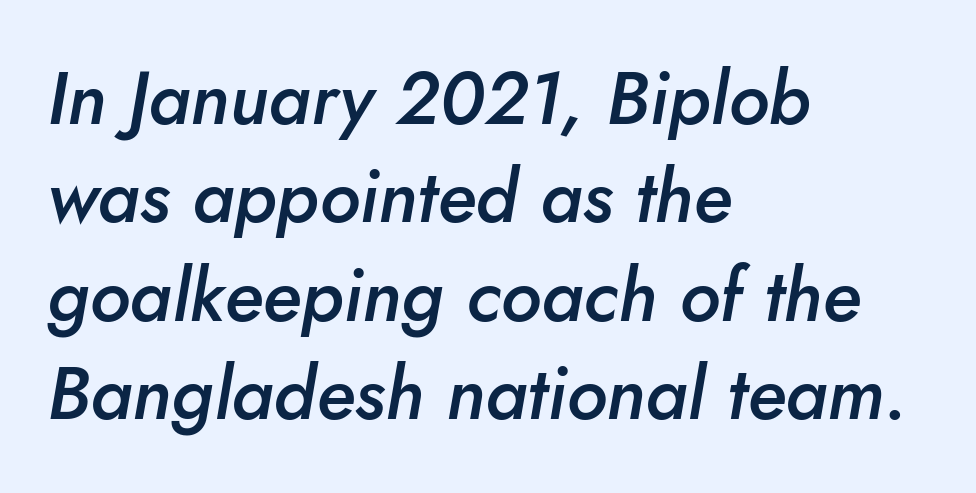
The image shows 74 px semibold type, italic (leaning right); set left-aligned, normal line spacing (1.33x), normal letter spacing, not underlined; low stroke contrast and a small x-height.
